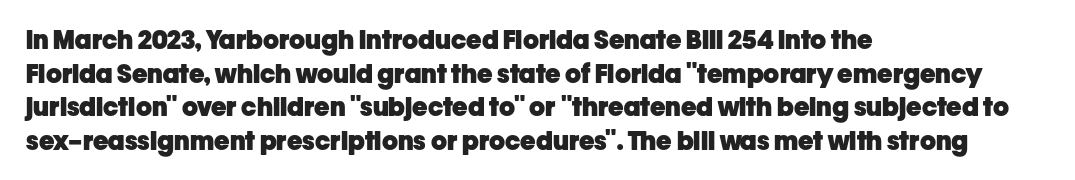
{"italic": "no", "bold": "yes", "underline": "no", "align": "left", "line_spacing": "normal", "line_spacing_ratio": 1.29, "letter_spacing": "normal", "letter_spacing_em": 0.0, "glyph_px": 26}
